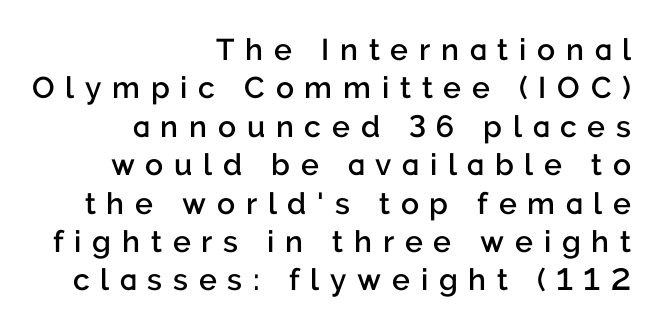
Q: Is the text bold? A: Semi-bold.
Q: Is the text italic (slanted)? A: No, it is upright.
Q: Is the typeface a serif or a sans-serif typeface? A: Sans-serif.
Q: Is the text underlined? A: No.
Q: How is the paragraph aligned? A: Right-aligned.
Q: Is the spacing between letters normal or unusually wide? A: Unusually wide.
Q: Is the spacing between lines tight, normal or loose? A: Normal.
Q: Width (condensed, normal, or wide)? A: Normal.
Q: Stroke contrast? A: Low.
Q: x-height? A: Medium.
Q: Monospaced? A: No.
